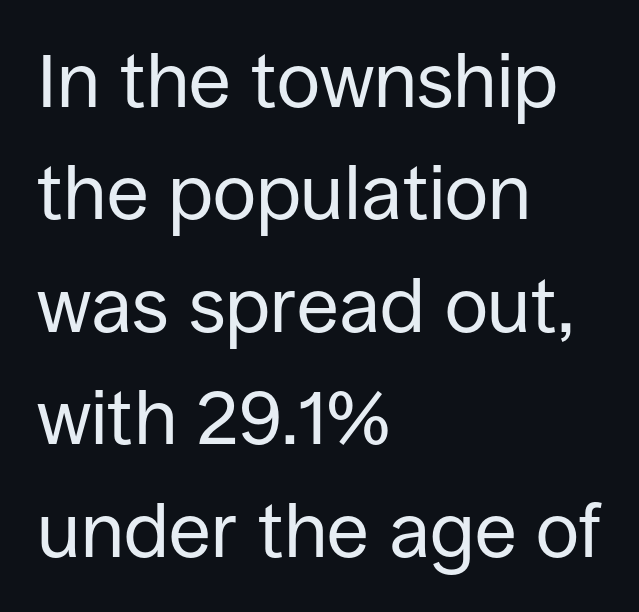
The image shows 76 px regular-weight sans-serif type, upright; set left-aligned, normal line spacing (1.48x), normal letter spacing, not underlined; low stroke contrast and a large x-height.
